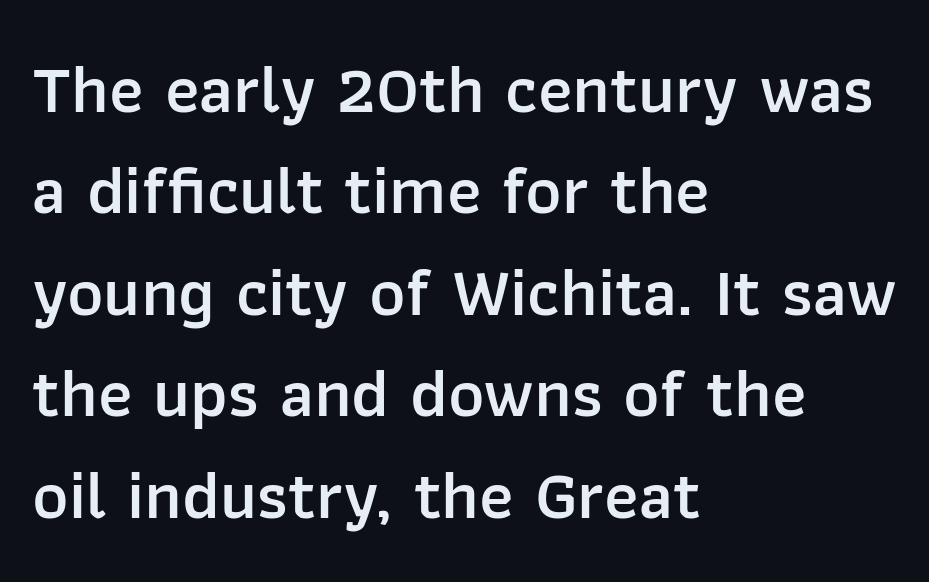
The lines sit at an ordinary, default distance from one another. Observe the ordinary spacing: letters are neighbours, not strangers. The letters advance in unequal steps, a hallmark of proportional type. In terms of posture, this sample is upright. Are there feet on the stems? There aren't — it's a sans.
